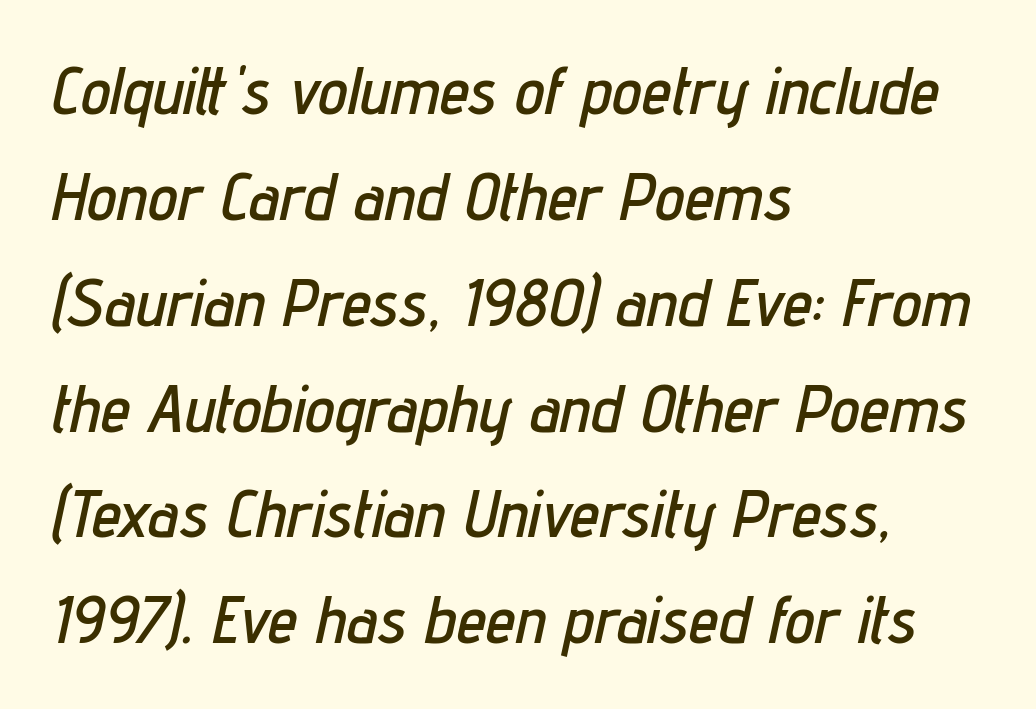
{"italic": "yes", "lean": "right", "slant_degrees": 12, "width": "condensed", "stroke_contrast": "low", "x_height": "medium", "monospaced": "no", "underline": "no", "align": "left", "line_spacing": "normal", "line_spacing_ratio": 1.58, "letter_spacing": "normal", "letter_spacing_em": 0.0, "glyph_px": 67}
